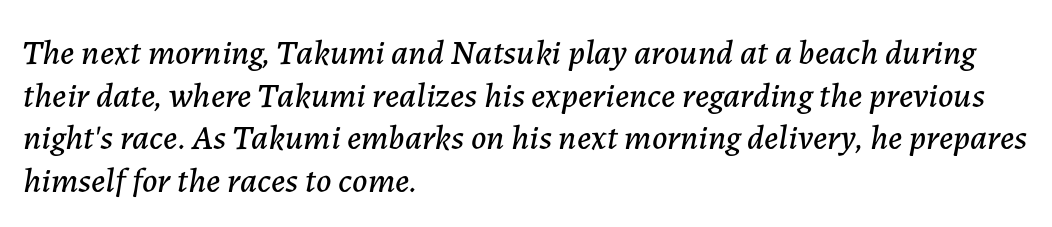
The image shows 35 px text type, italic (leaning right); set left-aligned, line spacing 1.22x, normal letter spacing, not underlined; low stroke contrast and a medium x-height.
